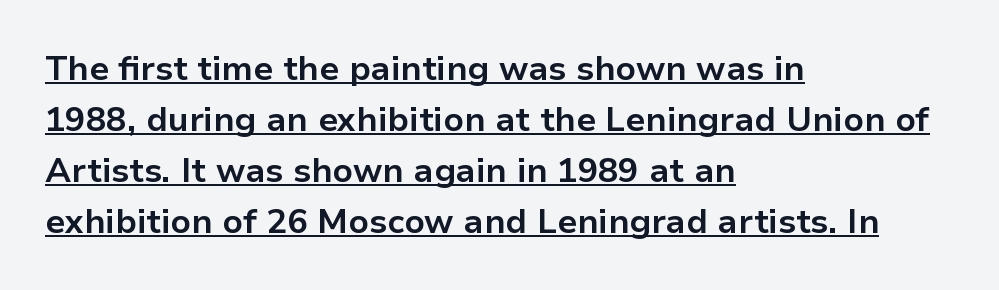
The sample's only ornament is a line tracing under the words. The letters stand straight up with perfectly vertical stems. The letters advance in unequal steps, a hallmark of proportional type. The rendering uses a moderate line-height, typical for paragraphs. Letterform terminals end flat and unadorned throughout the passage.
